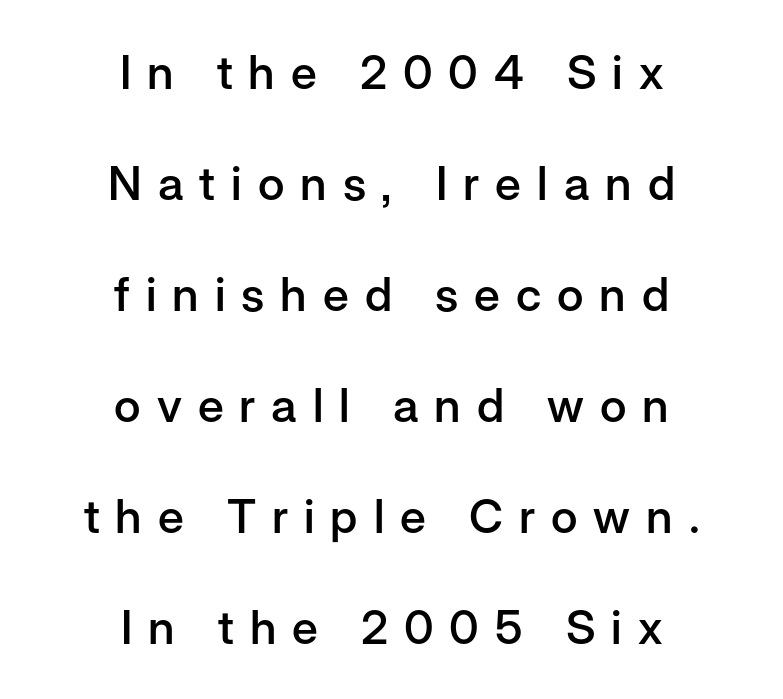
Varying glyph widths throughout — classic text-font behaviour. This rendering features lettering with no underline. Inter-character spacing is expanded well beyond the font's built-in metrics. Heft: intermediate — a semibold.
